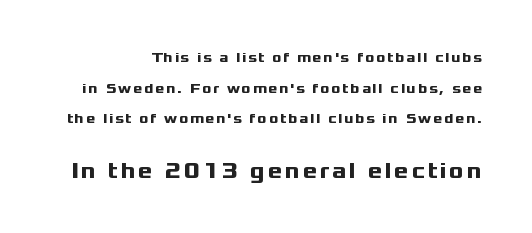
Q: Is the text bold? A: Yes.
Q: Is the text italic (slanted)? A: No, it is upright.
Q: Is the text underlined? A: No.
Q: Is the spacing between lines tight, normal or loose? A: Loose.
Q: Which block of text is set in a larger size, the first (top) or the second (bottom)? A: The second (bottom) one.
